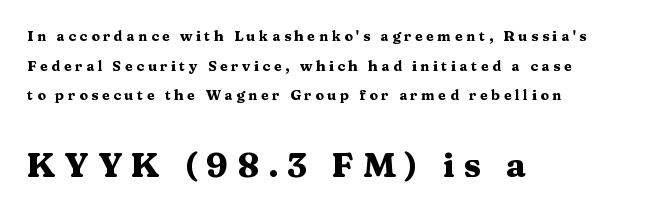
Quick note: interline space is abundant. Italic? Not at all — the glyphs are vertical. On the weight axis this lands at bold, roughly 700. The rendering uses natural spacing where letterforms have individual widths. Line starts are locked; line ends wander. The space directly below the letters is spotless.
